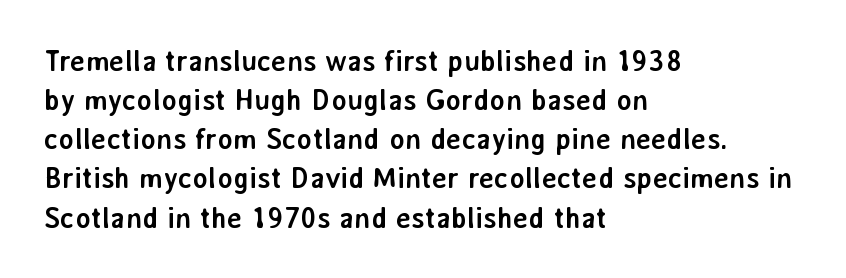
{"serif": "no", "italic": "no", "bold": "yes", "weight": "semibold", "width": "normal", "stroke_contrast": "low", "x_height": "medium", "monospaced": "no", "underline": "no", "align": "left", "line_spacing": "normal", "line_spacing_ratio": 1.35, "letter_spacing": "normal", "letter_spacing_em": 0.0, "glyph_px": 29}
